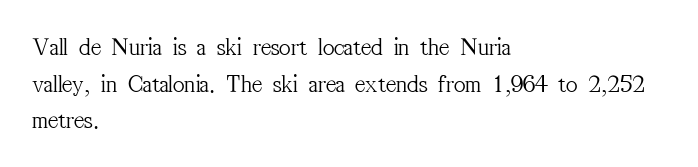
Weight: in the light-to-regular range. In CSS terms this would be text-align: left. The letters stand straight up with perfectly vertical stems. Each new line begins a customary step beneath the previous one. Characters follow at the spacing the type designer built in.
